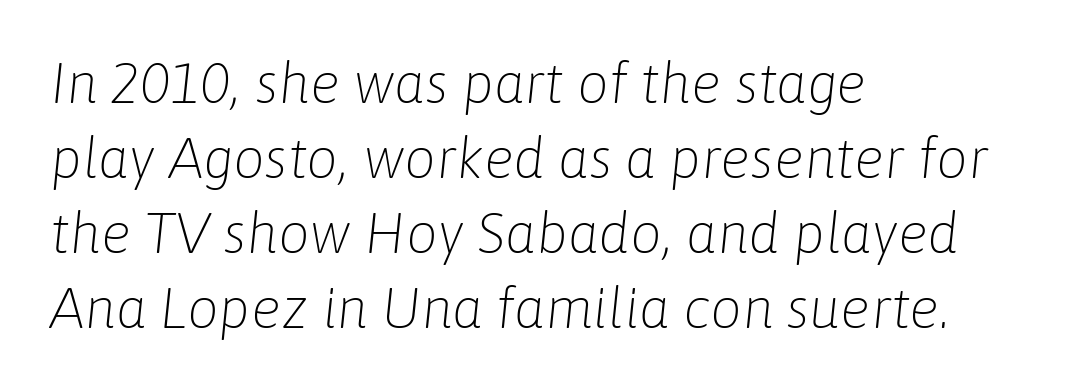
The gaps between neighbouring characters are ordinary and unremarkable. This sample uses an oblique cut, with every glyph tilted off the vertical. The passage shown stacks its lines at a standard gap. The strokes are not fattened; the text isn't bold. Casual observation: everything's shoved over to the left. Lines of text with bare space underneath.
